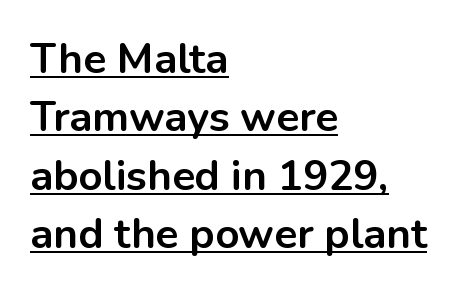
Q: Is the text bold? A: Yes.
Q: Is the text italic (slanted)? A: No, it is upright.
Q: Is the typeface a serif or a sans-serif typeface? A: Sans-serif.
Q: Is the text underlined? A: Yes.
Q: How is the paragraph aligned? A: Left-aligned.
Q: Is the spacing between letters normal or unusually wide? A: Normal.
Q: Is the spacing between lines tight, normal or loose? A: Normal.
Q: Width (condensed, normal, or wide)? A: Normal.
Q: Stroke contrast? A: Low.
Q: x-height? A: Medium.
Q: Monospaced? A: No.
